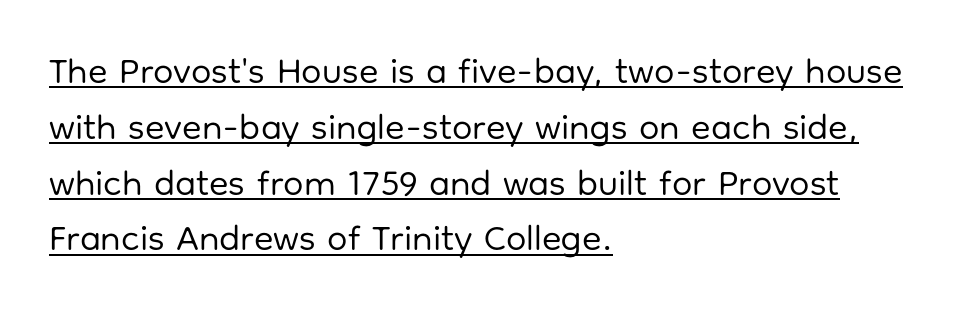
Q: Is the text bold? A: No.
Q: Is the text italic (slanted)? A: No, it is upright.
Q: Is the typeface a serif or a sans-serif typeface? A: Sans-serif.
Q: Is the text underlined? A: Yes.
Q: How is the paragraph aligned? A: Left-aligned.
Q: Is the spacing between letters normal or unusually wide? A: Normal.
Q: Is the spacing between lines tight, normal or loose? A: Normal.
Q: Width (condensed, normal, or wide)? A: Normal.
Q: Stroke contrast? A: Low.
Q: x-height? A: Medium.
Q: Monospaced? A: No.
